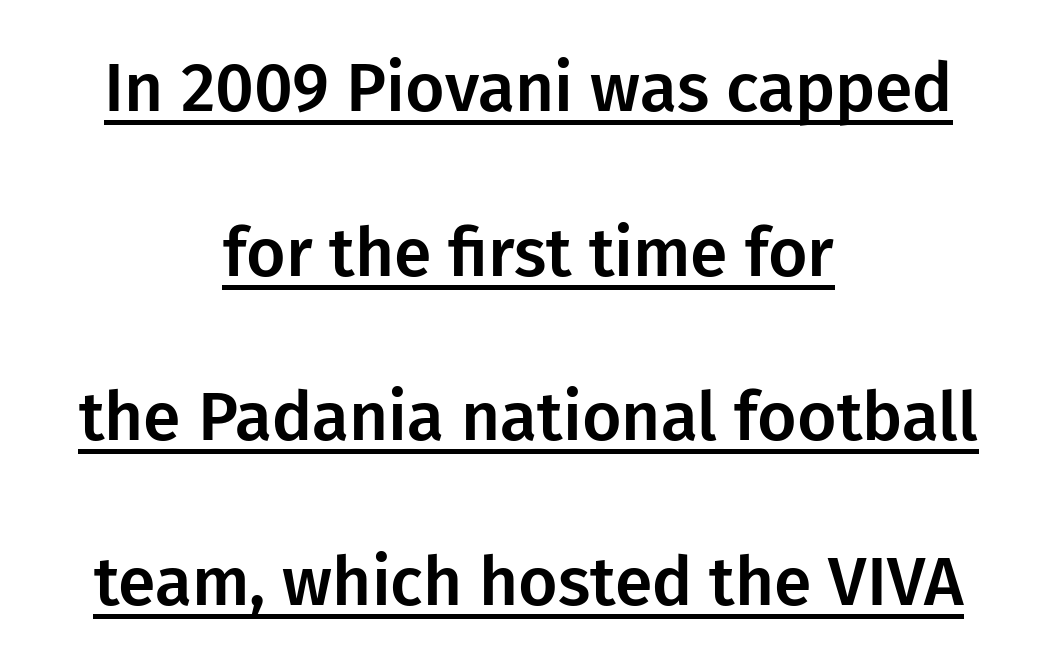
Q: Is the text italic (slanted)? A: No, it is upright.
Q: Is the typeface a serif or a sans-serif typeface? A: Sans-serif.
Q: Is the text underlined? A: Yes.
Q: How is the paragraph aligned? A: Centered.
Q: Is the spacing between letters normal or unusually wide? A: Normal.
Q: Is the spacing between lines tight, normal or loose? A: Loose.
Q: Width (condensed, normal, or wide)? A: Normal.
Q: Stroke contrast? A: Low.
Q: x-height? A: Medium.
Q: Monospaced? A: No.
